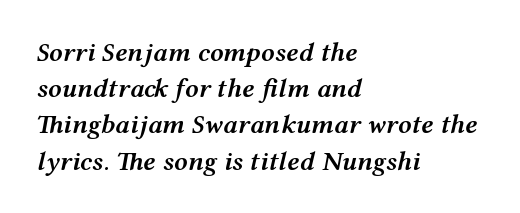
{"italic": "yes", "lean": "right", "slant_degrees": 12, "bold": "semi", "underline": "no", "align": "left", "line_spacing": "normal", "line_spacing_ratio": 1.34, "letter_spacing": "normal", "letter_spacing_em": 0.0, "glyph_px": 27}
